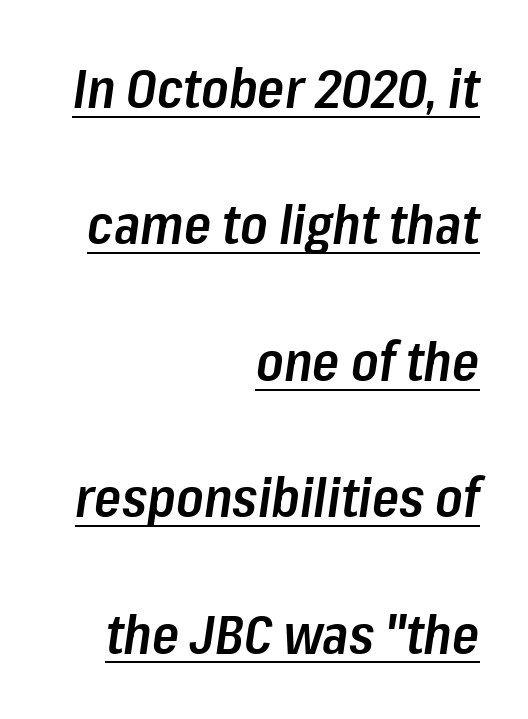
Q: Is the text bold? A: Semi-bold.
Q: Is the text italic (slanted)? A: Yes, it leans right by about 8 degrees.
Q: Is the text underlined? A: Yes.
Q: How is the paragraph aligned? A: Right-aligned.
Q: Is the spacing between letters normal or unusually wide? A: Normal.
Q: Is the spacing between lines tight, normal or loose? A: Loose.
Q: Width (condensed, normal, or wide)? A: Condensed.
Q: Stroke contrast? A: Low.
Q: x-height? A: Medium.
Q: Monospaced? A: No.
